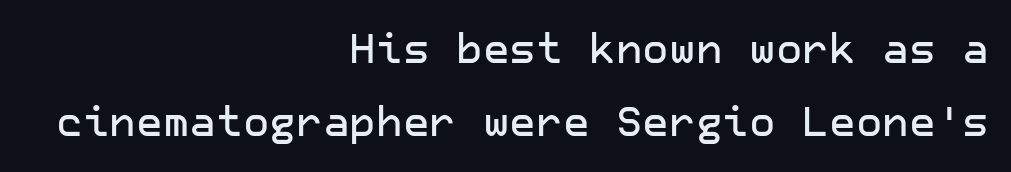
Q: Is the text italic (slanted)? A: No, it is upright.
Q: Is the typeface a serif or a sans-serif typeface? A: Sans-serif.
Q: Is the text underlined? A: No.
Q: How is the paragraph aligned? A: Right-aligned.
Q: Is the spacing between letters normal or unusually wide? A: Normal.
Q: Width (condensed, normal, or wide)? A: Normal.
Q: Stroke contrast? A: Low.
Q: x-height? A: Medium.
